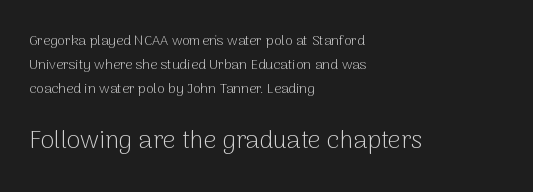
Q: Is the text bold? A: No.
Q: Is the text italic (slanted)? A: No, it is upright.
Q: Is the text underlined? A: No.
Q: How is the paragraph aligned? A: Left-aligned.
Q: Is the spacing between letters normal or unusually wide? A: Normal.
Q: Which block of text is set in a larger size, the first (top) or the second (bottom)? A: The second (bottom) one.
